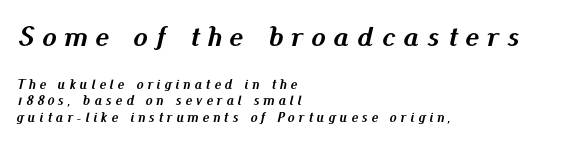
Between these two stacked blocks, the higher one wins on size. Loose tracking; the words dissolve into strings of separated letters. Chunky letters — that's bold for sure. Typeset ragged right — the left edge is the straight one. Posture: slanted.
